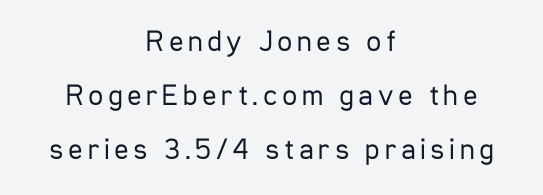
Character widths vary here, with narrow letters taking less room than wide ones. A clean baseline with only descenders dipping below it. Is there any slant? The stems are plumb. Letterform terminals end flat and unadorned throughout the passage.
